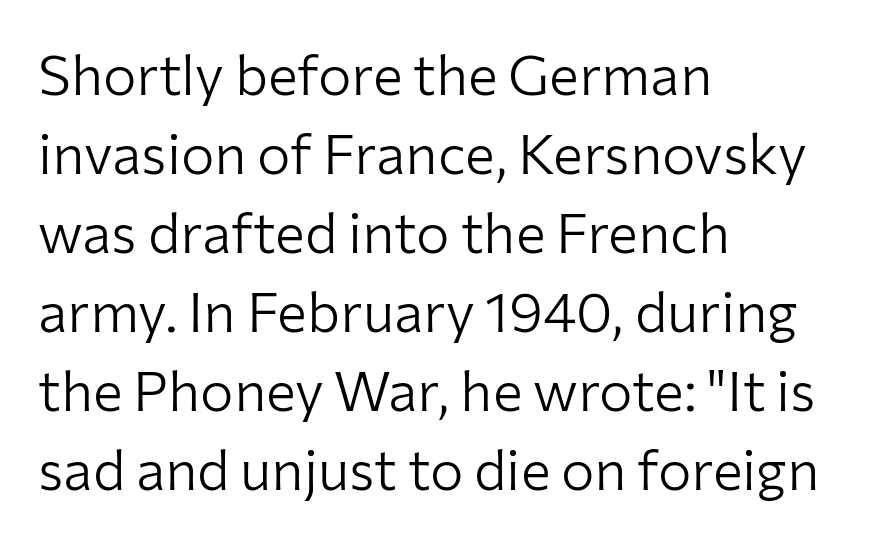
Stroke thickness stays within the range of a standard reading face or lighter. Check the space under the baseline: it is left empty. This sample uses a sans-serif face. No extra tracking has been applied to these lines. Summary of vertical rhythm: regular, with standard interline spacing.
